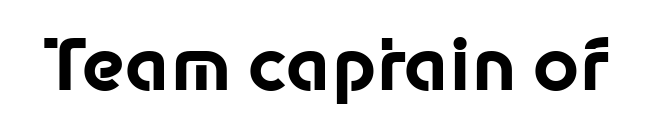
The image shows 71 px bold sans-serif type, upright; set normal letter spacing, not underlined; low stroke contrast and a medium x-height.
